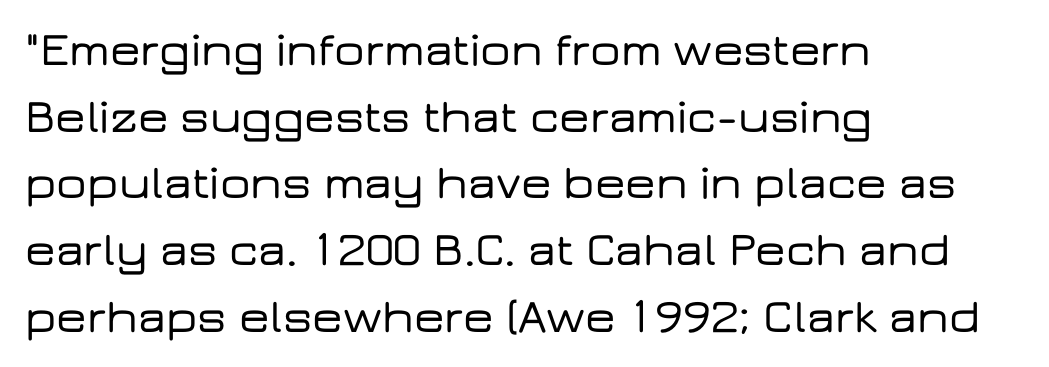
The space beneath each line is pristine and unruled. Where is the straight margin? On the left. In terms of leading, this rendering sits right in the middle. Note the varied advance widths — an 'i' is clearly narrower than an 'm'. A roman cut, with each character standing at attention.
